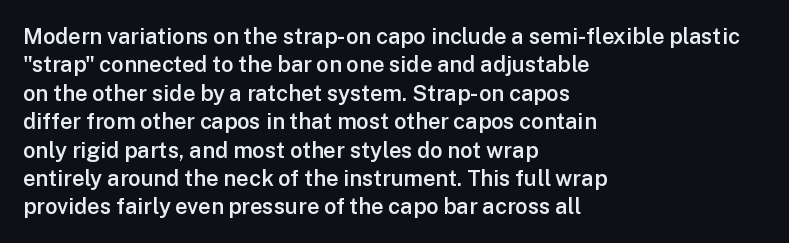
{"italic": "no", "bold": "semi", "underline": "no", "align": "left", "line_spacing": "normal", "line_spacing_ratio": 1.29, "letter_spacing": "normal", "letter_spacing_em": 0.0, "glyph_px": 22}
